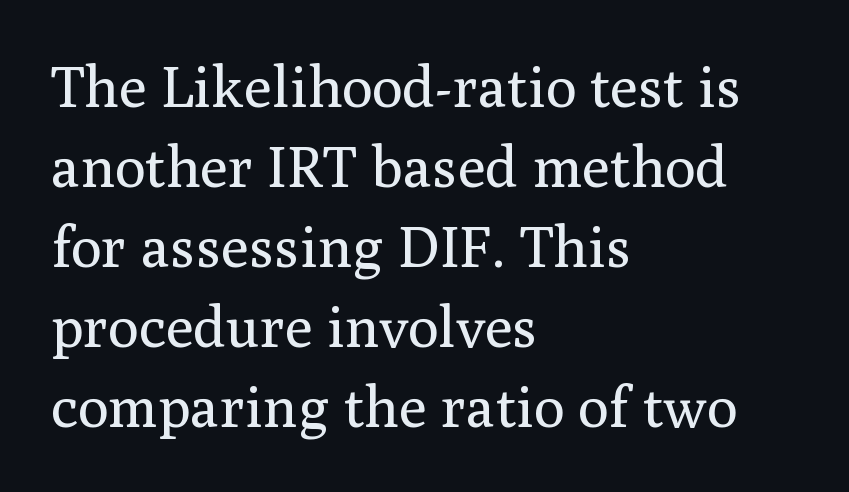
Anything drawn beneath the words? Only blank space. The rendering keeps characters at their native spacing. Looks like regular typesetting: each glyph gets only the width it needs. Stroke mass is kept to a normal reading level or below. A typesetter would mark this as roman, not italic.
